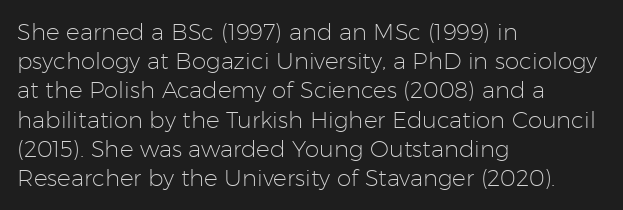
The image shows 23 px text type, upright; set left-aligned, normal line spacing (1.27x), normal letter spacing, not underlined.
